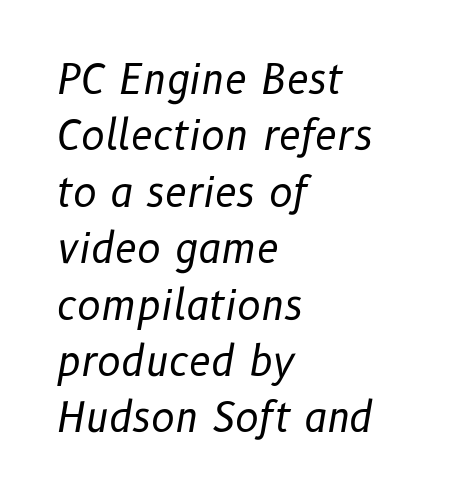
{"italic": "yes", "lean": "right", "slant_degrees": 10, "bold": "no", "weight": "regular", "width": "normal", "stroke_contrast": "low", "x_height": "medium", "monospaced": "no", "underline": "no", "align": "left", "line_spacing": "normal", "line_spacing_ratio": 1.41, "letter_spacing": "normal", "letter_spacing_em": 0.0, "glyph_px": 40}
